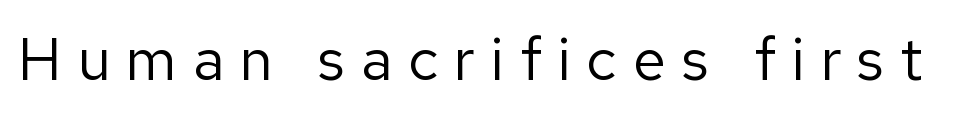
You can tell from the bare stems that sans-serif type was used. Honestly, there is no underline to notice here at all. The passage shown is not bold in any degree. The typography opts for an upright posture over an oblique one. A typesetter would call this heavily tracked-out type. Each letter keeps its own natural width here, so spacing adapts to shape.
